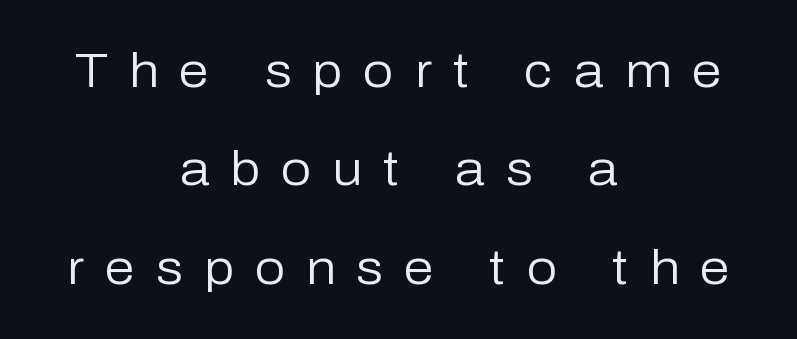
Q: Is the text bold? A: No.
Q: Is the text italic (slanted)? A: No, it is upright.
Q: Is the typeface a serif or a sans-serif typeface? A: Sans-serif.
Q: Is the text underlined? A: No.
Q: How is the paragraph aligned? A: Centered.
Q: Is the spacing between letters normal or unusually wide? A: Unusually wide.
Q: Is the spacing between lines tight, normal or loose? A: Loose.
Q: Width (condensed, normal, or wide)? A: Normal.
Q: Stroke contrast? A: Low.
Q: x-height? A: Medium.
Q: Monospaced? A: No.
